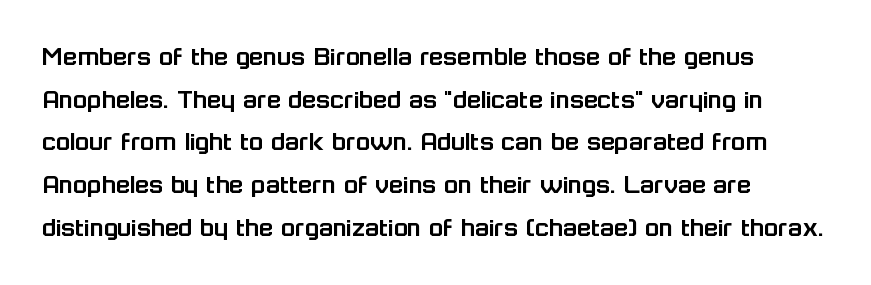
Q: Is the text italic (slanted)? A: No, it is upright.
Q: Is the typeface a serif or a sans-serif typeface? A: Sans-serif.
Q: Is the text underlined? A: No.
Q: Is the spacing between letters normal or unusually wide? A: Normal.
Q: Is the spacing between lines tight, normal or loose? A: Normal.
Q: Width (condensed, normal, or wide)? A: Normal.
Q: Stroke contrast? A: Low.
Q: x-height? A: Medium.
Q: Monospaced? A: No.
